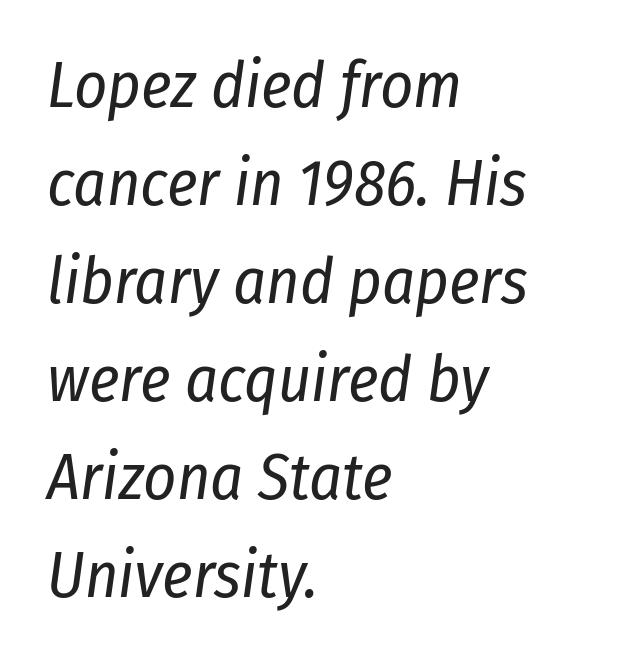
{"italic": "yes", "lean": "right", "slant_degrees": 8, "bold": "no", "weight": "regular", "width": "condensed", "stroke_contrast": "low", "x_height": "medium", "monospaced": "no", "underline": "no", "align": "left", "line_spacing": "normal", "line_spacing_ratio": 1.53, "letter_spacing": "normal", "letter_spacing_em": 0.0, "glyph_px": 64}
